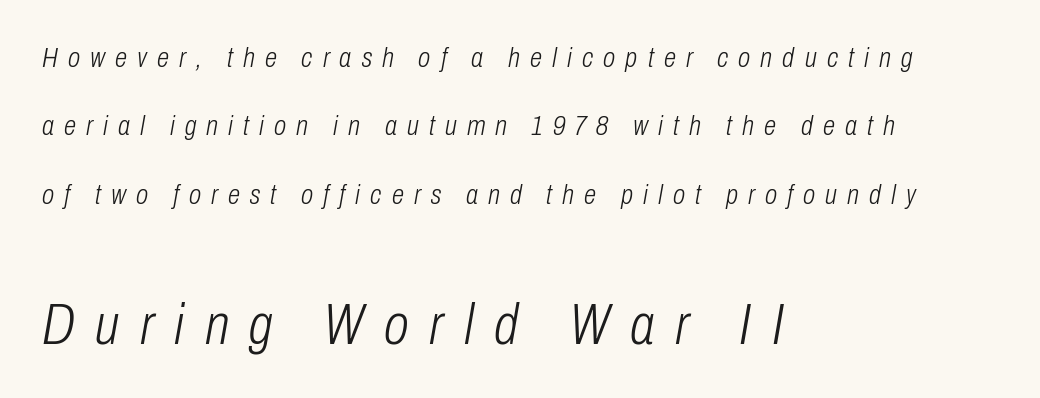
Q: Is the text bold? A: No.
Q: Is the text italic (slanted)? A: Yes, it leans right by about 10 degrees.
Q: Is the text underlined? A: No.
Q: How is the paragraph aligned? A: Left-aligned.
Q: Is the spacing between letters normal or unusually wide? A: Unusually wide.
Q: Is the spacing between lines tight, normal or loose? A: Loose.
Q: Which block of text is set in a larger size, the first (top) or the second (bottom)? A: The second (bottom) one.
Q: Width (condensed, normal, or wide)? A: Condensed.
Q: Stroke contrast? A: Low.
Q: x-height? A: Medium.
Q: Monospaced? A: No.
